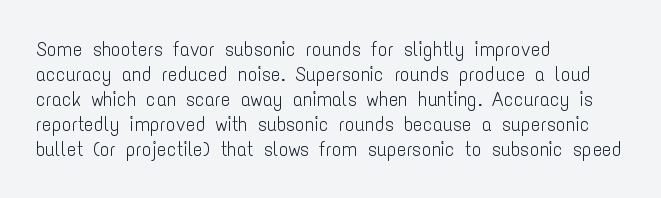
The image shows 20 px text type, upright; set left-aligned, normal line spacing (1.25x), normal letter spacing, not underlined.
